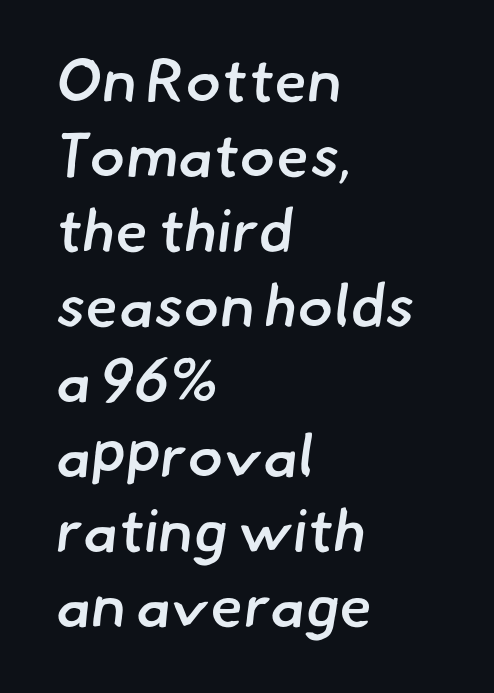
{"serif": "no", "bold": "semi", "weight": "semibold", "width": "normal", "stroke_contrast": "low", "x_height": "small", "monospaced": "no", "underline": "no", "align": "left", "line_spacing": "normal", "line_spacing_ratio": 1.25, "letter_spacing": "normal", "letter_spacing_em": 0.0, "glyph_px": 60}
